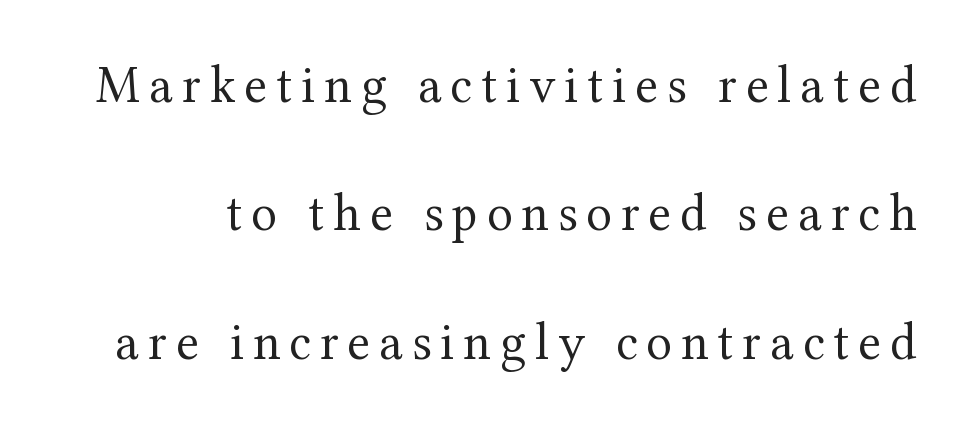
{"serif": "yes", "italic": "no", "bold": "no", "weight": "regular", "width": "normal", "stroke_contrast": "medium", "x_height": "medium", "monospaced": "no", "underline": "no", "line_spacing": "loose", "line_spacing_ratio": 2.42, "glyph_px": 53}
